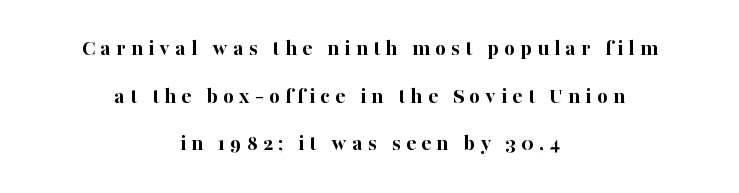
The image shows 23 px bold type, upright; set centered, loose line spacing (2.07x), unusually wide letter spacing (+0.23 em), not underlined.
